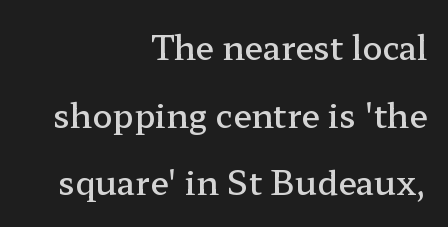
The string is rendered with underlining switched off. Old-style or modern, the face here clearly has serifs. The sample has been set in demibold, a notch under bold. The block of text is sparse from top to bottom, with ample space between rows. The passage shown is typed in a proportional face where columns would drift.
